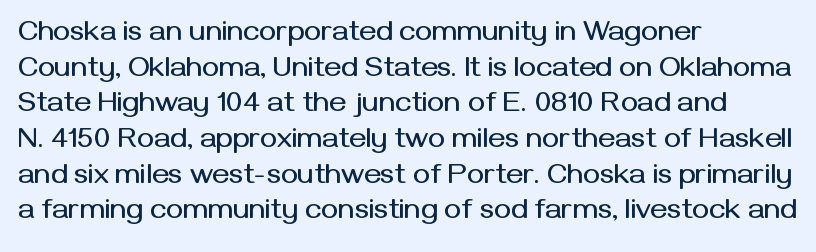
Is this a fixed-width face? No — the glyphs have proportional, varying widths. Notice how the passage keeps a crisp vertical edge on the left only. Serifs: no, the terminals of the letterforms are clean. Quick note: underline off. Spacing between characters is what you'd get straight out of the box. Notice how the stems are strictly vertical — no italics here.
